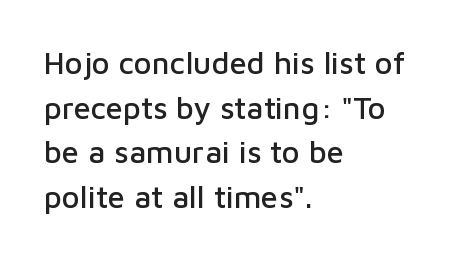
Each word holds together tightly as a unit, with standard inter-letter gaps. The face used here is proportionally spaced, like ordinary book or web type. The typesetter chose a ragged-right arrangement here. The designer left line spacing at the default. Type without underlining.
